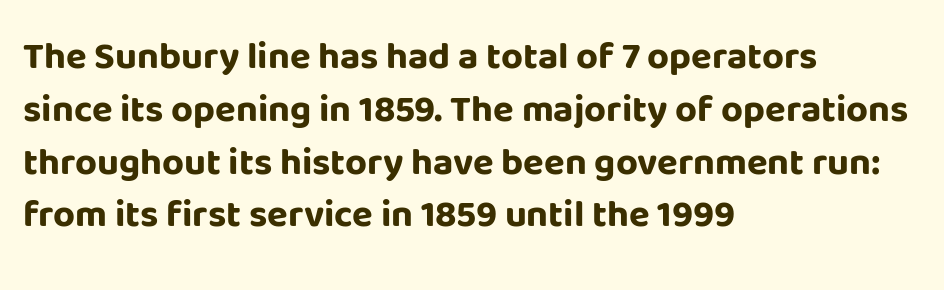
{"serif": "no", "italic": "no", "bold": "yes", "weight": "bold", "width": "normal", "stroke_contrast": "low", "x_height": "large", "monospaced": "no", "underline": "no", "align": "left", "line_spacing": "normal", "line_spacing_ratio": 1.39, "letter_spacing": "normal", "letter_spacing_em": 0.0, "glyph_px": 38}
